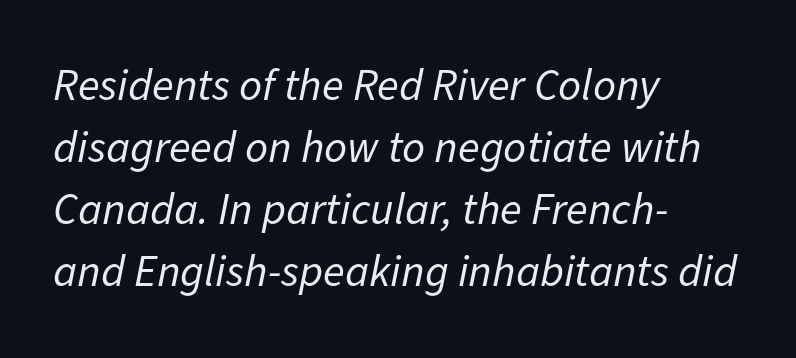
The glyphs are unaccompanied by any horizontal stroke below them. Words appear dense and cohesive because spacing is normal. Regular leading. A classic flush-left, rag-right setting is used for this passage. The typography opts for an oblique posture over an upright one.
